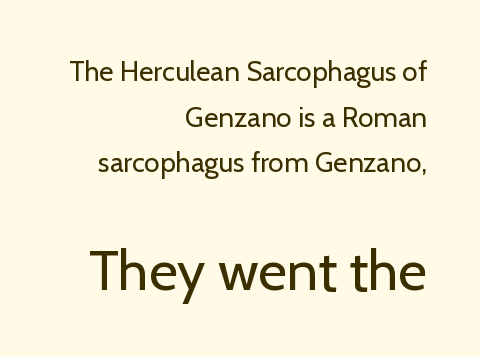
The image shows 56 px regular-weight sans-serif type, upright; set right-aligned, normal line spacing (1.63x), normal letter spacing, not underlined; the second (bottom) block is 2.0x larger; low stroke contrast and a medium x-height.
